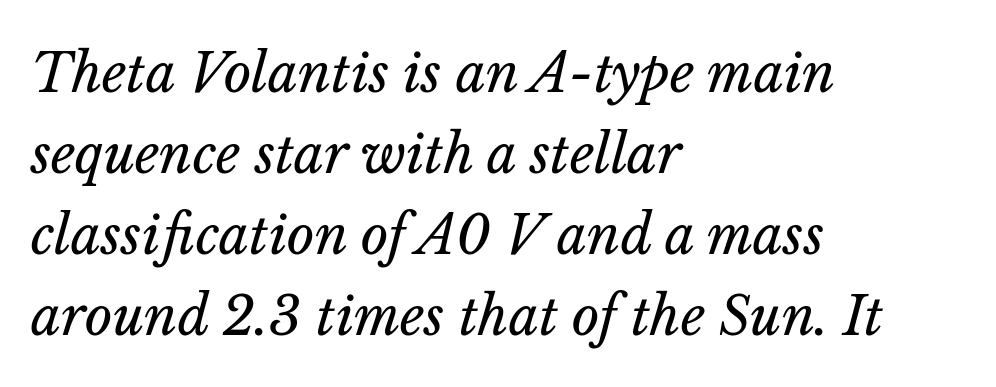
{"italic": "yes", "lean": "right", "slant_degrees": 14, "bold": "no", "weight": "regular", "width": "normal", "stroke_contrast": "low", "x_height": "medium", "monospaced": "no", "underline": "no", "align": "left", "line_spacing": "normal", "line_spacing_ratio": 1.53, "letter_spacing": "normal", "letter_spacing_em": 0.0, "glyph_px": 53}
